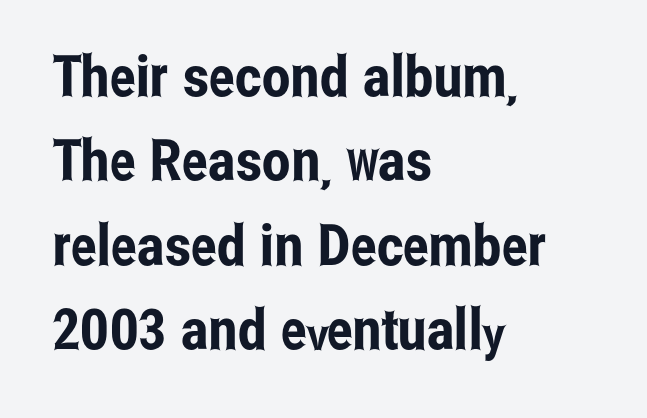
{"serif": "no", "italic": "no", "width": "condensed", "stroke_contrast": "low", "x_height": "medium", "monospaced": "no", "underline": "no", "align": "left", "line_spacing": "normal", "line_spacing_ratio": 1.48, "letter_spacing": "normal", "letter_spacing_em": 0.0, "glyph_px": 57}
